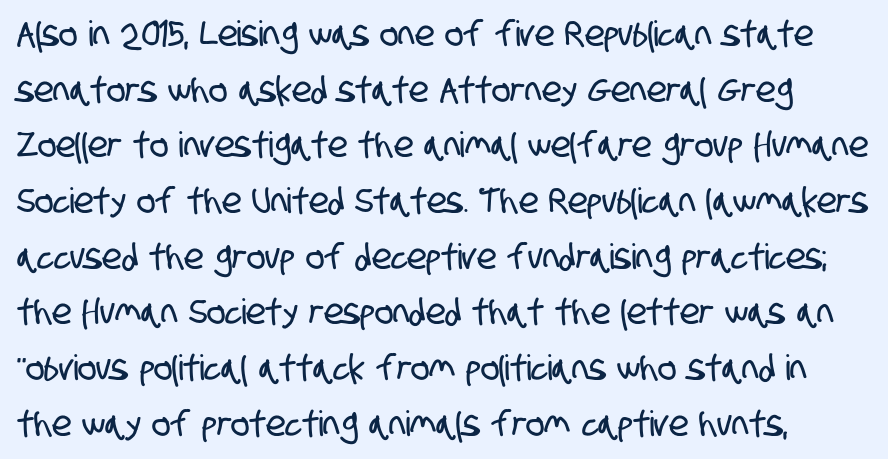
The image shows 35 px condensed sans-serif type; set normal line spacing (1.59x), normal letter spacing, not underlined; low stroke contrast and a large x-height.
